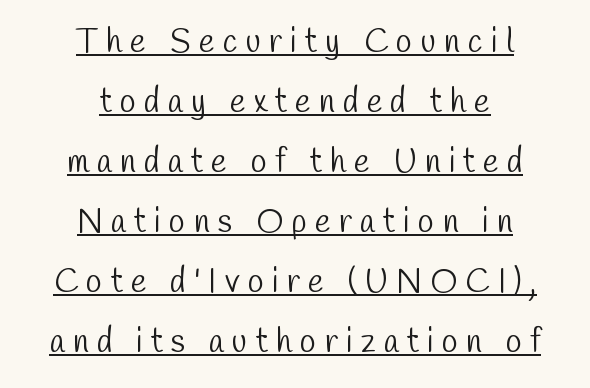
Nope, no serifs anywhere on these letters. Substantial extra tracking has been applied to these lines. These lines are rendered in a variable-pitch font. The compositor balanced each line on the midline. Is the stroke heavy? The answer is a plain regular-or-lighter. The string is rendered with underlining switched on.
